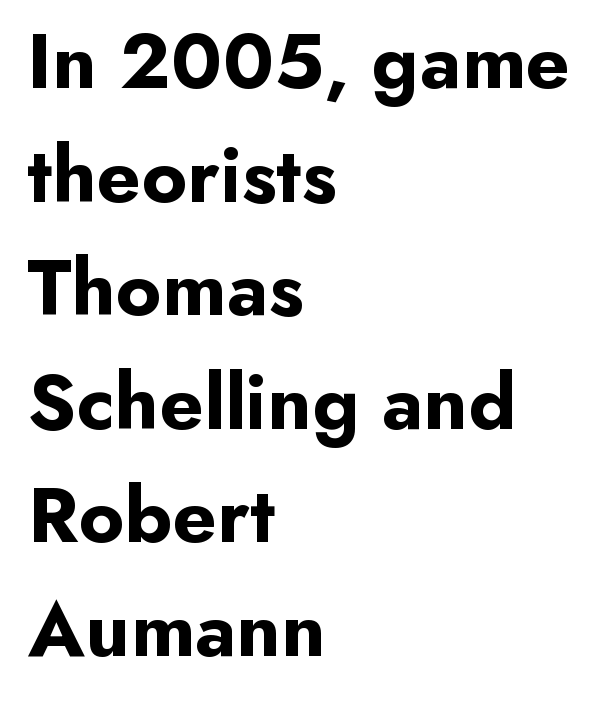
{"serif": "no", "italic": "no", "bold": "yes", "weight": "bold", "width": "normal", "stroke_contrast": "low", "x_height": "small", "monospaced": "no", "underline": "no", "align": "left", "line_spacing": "normal", "line_spacing_ratio": 1.42, "letter_spacing": "normal", "letter_spacing_em": 0.0, "glyph_px": 80}
